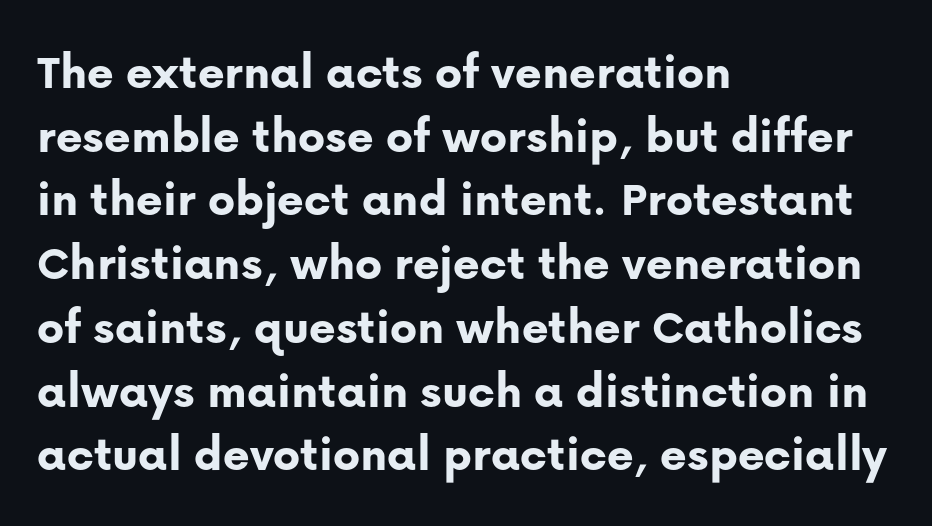
Q: Is the text bold? A: Yes.
Q: Is the text italic (slanted)? A: No, it is upright.
Q: Is the typeface a serif or a sans-serif typeface? A: Sans-serif.
Q: Is the text underlined? A: No.
Q: How is the paragraph aligned? A: Left-aligned.
Q: Is the spacing between letters normal or unusually wide? A: Normal.
Q: Is the spacing between lines tight, normal or loose? A: Normal.
Q: Width (condensed, normal, or wide)? A: Normal.
Q: Stroke contrast? A: Low.
Q: x-height? A: Medium.
Q: Monospaced? A: No.
